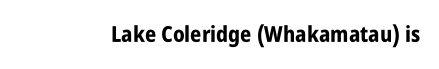
Short note: letters normally spaced. Words float on clear page, feet unadorned. The letters stand upright; this is a roman face. Heavy, bold letterforms.
